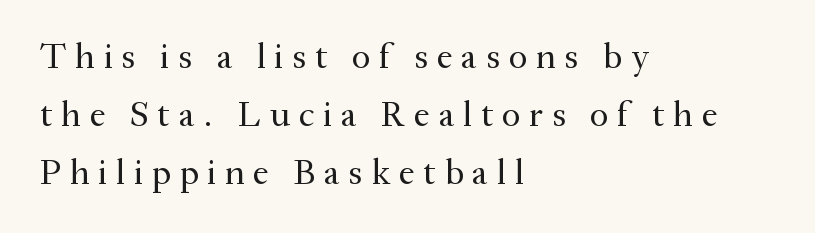
{"serif": "yes", "italic": "no", "bold": "no", "weight": "regular", "width": "normal", "stroke_contrast": "medium", "x_height": "small", "monospaced": "no", "underline": "no", "align": "left", "line_spacing": "normal", "line_spacing_ratio": 1.61, "letter_spacing": "wide", "letter_spacing_em": 0.24, "glyph_px": 36}
